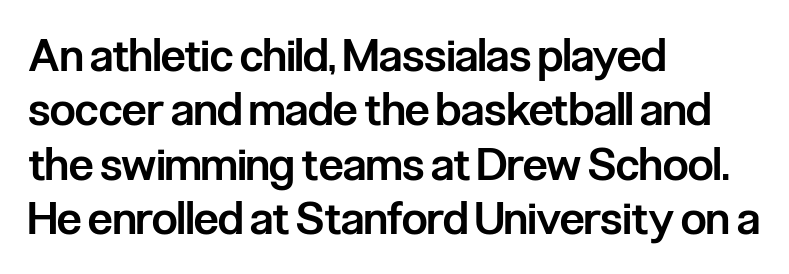
The image shows 45 px semibold, condensed sans-serif type, upright; set left-aligned, line spacing 1.21x, normal letter spacing, not underlined; low stroke contrast and a medium x-height.
